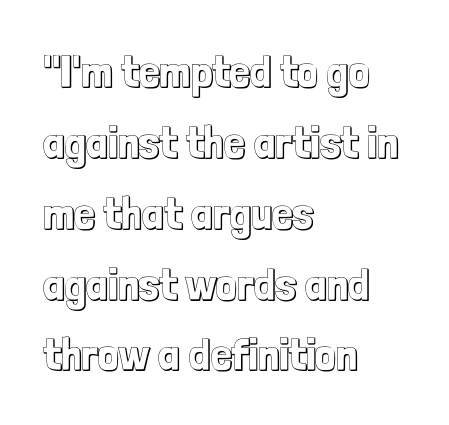
The image shows 46 px condensed type, upright; set left-aligned, normal line spacing (1.54x), normal letter spacing, not underlined; a medium x-height.
